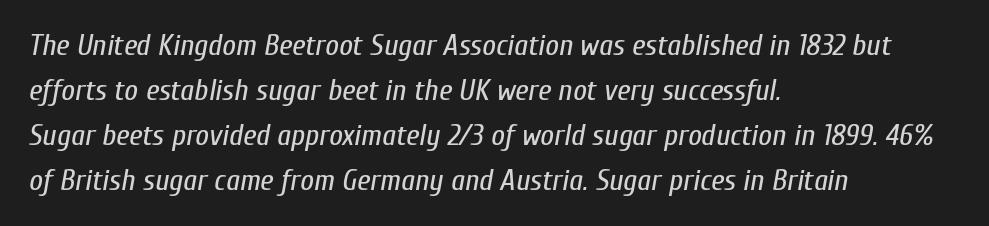
{"italic": "yes", "lean": "right", "slant_degrees": 10, "bold": "no", "weight": "regular", "width": "condensed", "stroke_contrast": "low", "x_height": "medium", "monospaced": "no", "underline": "no", "align": "left", "line_spacing": "normal", "line_spacing_ratio": 1.5, "letter_spacing": "normal", "letter_spacing_em": 0.0, "glyph_px": 30}
